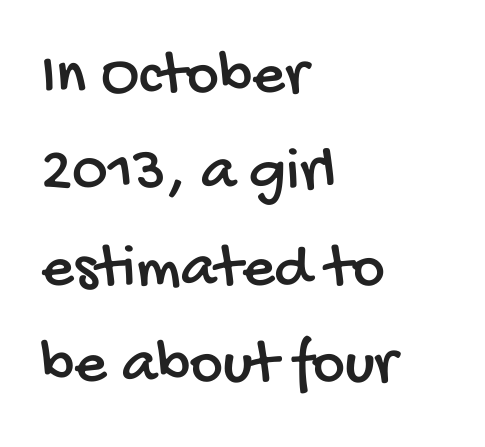
Q: Is the typeface a serif or a sans-serif typeface? A: Sans-serif.
Q: Is the text underlined? A: No.
Q: How is the paragraph aligned? A: Left-aligned.
Q: Is the spacing between letters normal or unusually wide? A: Normal.
Q: Is the spacing between lines tight, normal or loose? A: Normal.
Q: Width (condensed, normal, or wide)? A: Condensed.
Q: Stroke contrast? A: Low.
Q: x-height? A: Large.
Q: Monospaced? A: No.
